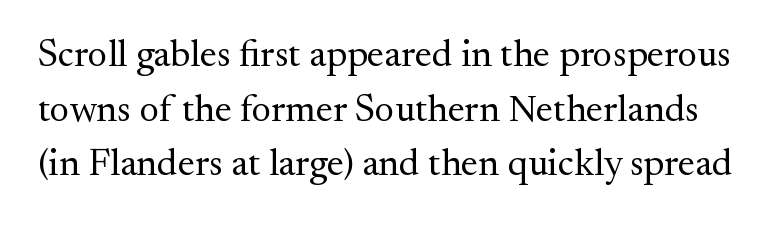
The image shows 38 px regular-weight serif type, upright; set normal line spacing (1.44x), normal letter spacing, not underlined; medium stroke contrast and a small x-height.
